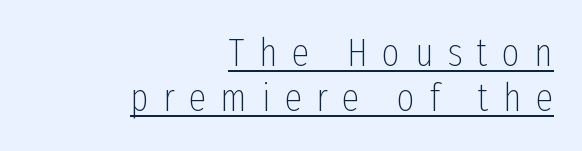
{"serif": "no", "italic": "no", "bold": "no", "weight": "thin", "width": "condensed", "stroke_contrast": "low", "x_height": "medium", "monospaced": "no", "underline": "yes", "align": "right", "line_spacing": "tight", "line_spacing_ratio": 1.15, "letter_spacing": "wide", "letter_spacing_em": 0.37, "glyph_px": 39}
